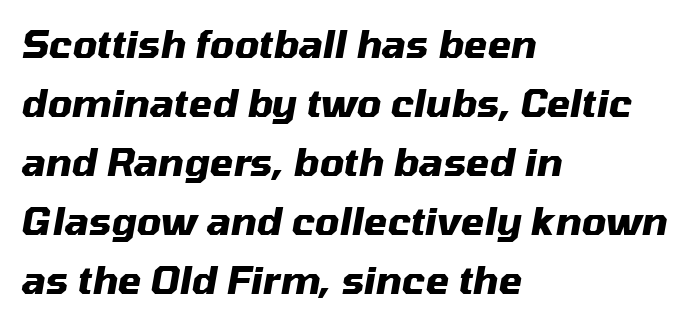
Q: Is the text bold? A: Yes.
Q: Is the text italic (slanted)? A: Yes, it leans right by about 10 degrees.
Q: Is the text underlined? A: No.
Q: How is the paragraph aligned? A: Left-aligned.
Q: Is the spacing between letters normal or unusually wide? A: Normal.
Q: Is the spacing between lines tight, normal or loose? A: Normal.
Q: Width (condensed, normal, or wide)? A: Normal.
Q: Stroke contrast? A: Medium.
Q: x-height? A: Medium.
Q: Monospaced? A: No.
